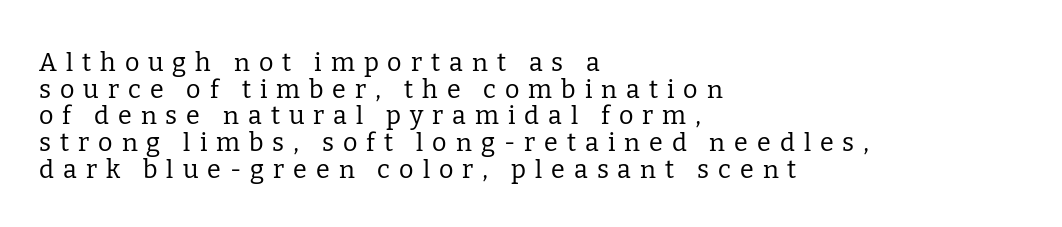
Check under the words: just untouched page. These lines stack with their left ends in a neat column. The letterforms stand isolated, each surrounded by extra space. No letter is thick-stroked: the sample isn't bold. These lines were composed using upright roman letters. The rendering uses a small line-height, squeezing the rows.
